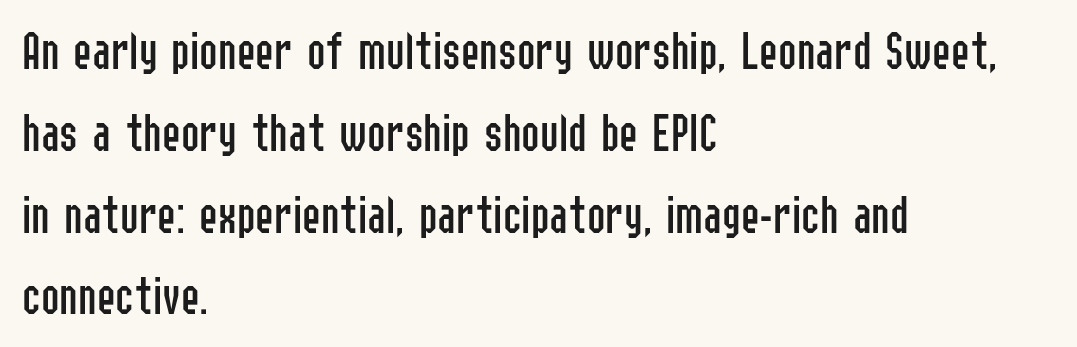
The image shows 56 px regular-weight, condensed sans-serif type, upright; set left-aligned, normal line spacing (1.46x), normal letter spacing, not underlined; low stroke contrast and a medium x-height.
